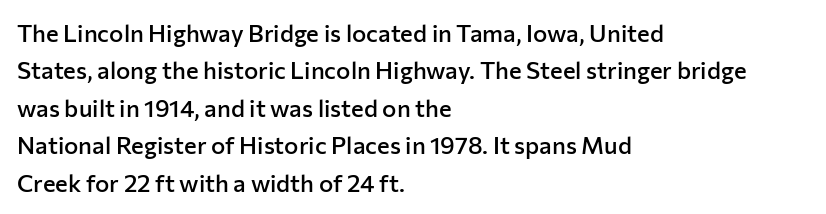
{"italic": "no", "bold": "semi", "underline": "no", "align": "left", "line_spacing": "normal", "line_spacing_ratio": 1.56, "letter_spacing": "normal", "letter_spacing_em": 0.0, "glyph_px": 24}
